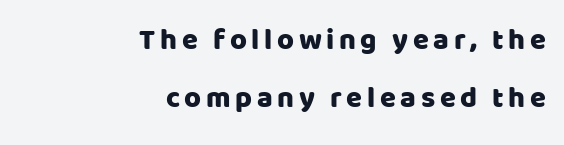
Check under the words: just untouched page. Here the designer chose a conventional face with non-uniform glyph widths. The font family rendered here belongs to the sans-serif group. Posture: upright roman. A typesetter would call this leading open, well beyond the default. Alignment: flush right.
